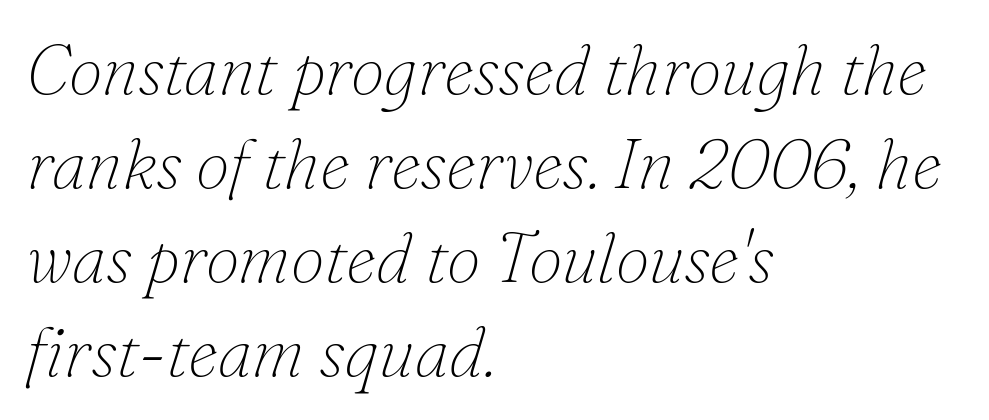
The image shows 69 px thin serif type, italic (leaning right); set left-aligned, normal line spacing (1.36x), normal letter spacing, not underlined; low stroke contrast and a small x-height.
